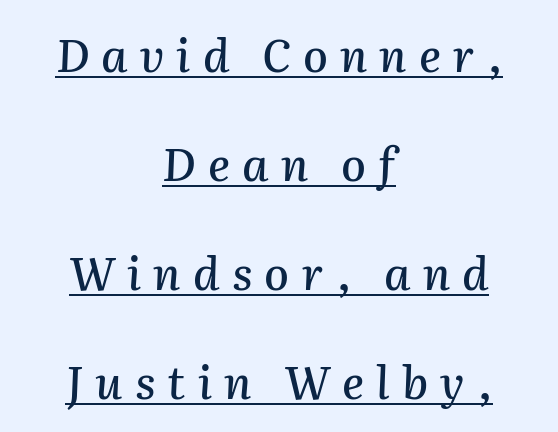
{"italic": "yes", "lean": "right", "slant_degrees": 2, "width": "normal", "stroke_contrast": "medium", "x_height": "medium", "monospaced": "no", "underline": "yes", "align": "center", "line_spacing": "loose", "line_spacing_ratio": 2.42, "letter_spacing": "wide", "letter_spacing_em": 0.27, "glyph_px": 45}
